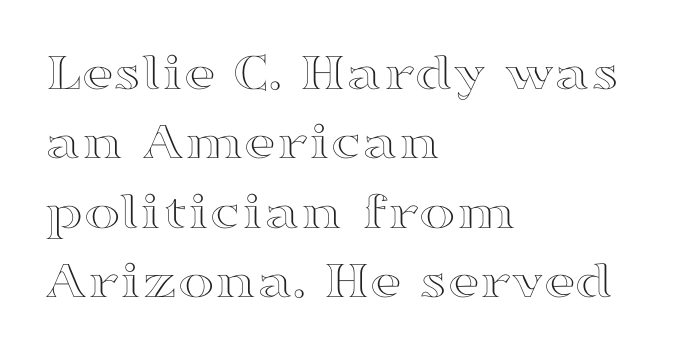
{"italic": "no", "width": "wide", "x_height": "medium", "monospaced": "no", "underline": "no", "align": "left", "line_spacing": "normal", "line_spacing_ratio": 1.26, "letter_spacing": "normal", "letter_spacing_em": 0.0, "glyph_px": 55}
